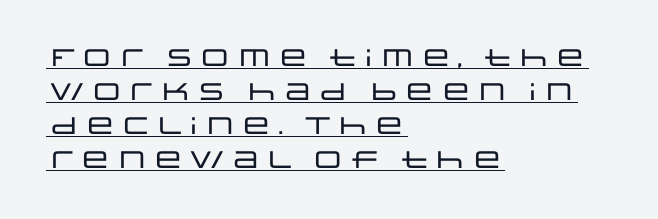
The line texture is even and compact thanks to regular tracking. This rendering features underlined lettering. In terms of leading, this rendering sits right in the middle. The paragraph has a hard left edge and a soft right edge. The lettering holds an erect, upright posture throughout.
